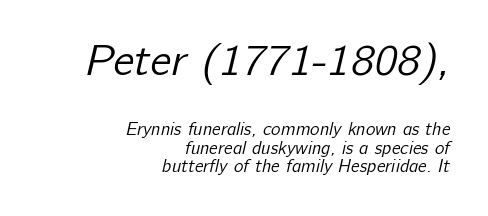
The rendering uses natural spacing where letterforms have individual widths. Tracking value appears to be zero — textbook default spacing. How would I describe the line gaps? Narrow and economical. Horizontal alignment here is rightward, an uncommon choice for prose.
